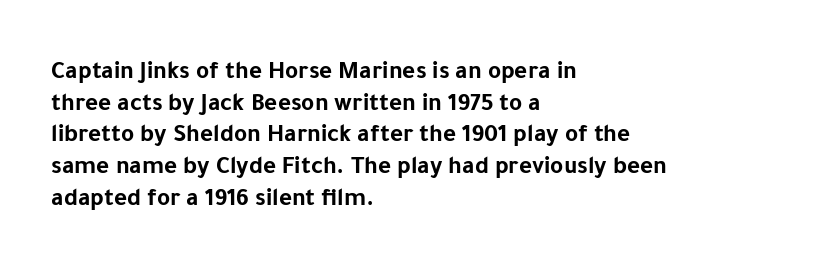
Short and long lines alike share a common starting point at left. The vertical gap from one line to the next is medium. Does the lettering tilt? It doesn't — this is upright. Underline: absent. The tracking reads as untouched default to a designer's eye. Chunky letters — that's bold for sure.
